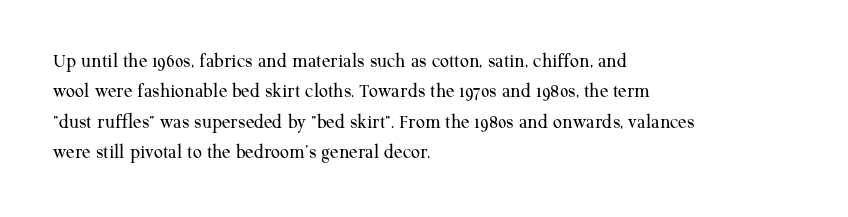
The typesetting does not lean heavy: it is not bold. Words appear dense and cohesive because spacing is normal. Every character sits straight up, as roman type does. What's the leading like? Ordinary, nothing unusual. Glance below the letters and you will spot only blank space.
